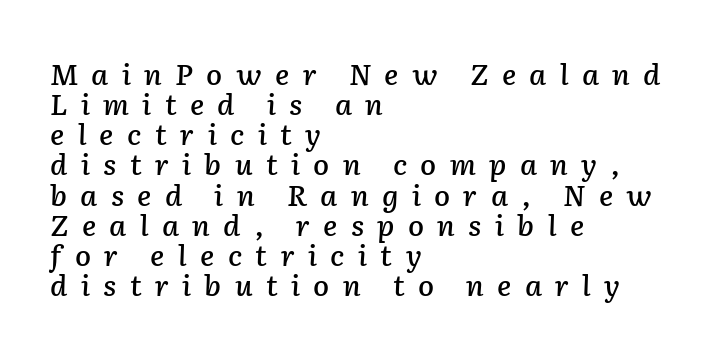
The image shows 29 px text type, italic (leaning right); set left-aligned, tight line spacing (1.04x), unusually wide letter spacing (+0.46 em), not underlined; low stroke contrast and a medium x-height.
